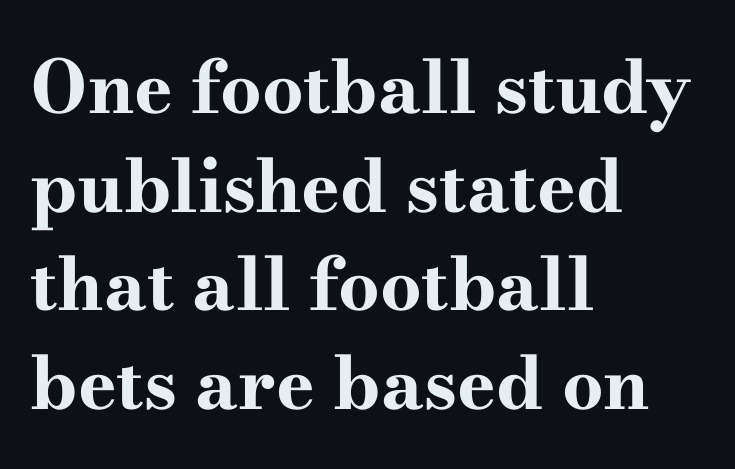
The image shows 73 px bold, wide serif type, upright; set left-aligned, normal line spacing (1.35x), normal letter spacing, not underlined; high stroke contrast and a small x-height.
